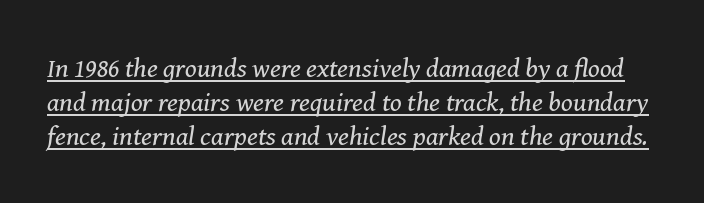
The image shows 27 px text type, italic (leaning right); set normal line spacing (1.26x), normal letter spacing, underlined.
